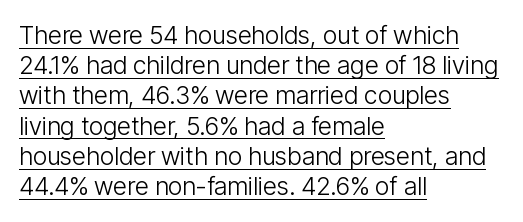
Vertical strokes here are truly vertical. Every word sits above its own underline. Vertical stems look standard width or narrower in stroke. The typesetter chose a ragged-right arrangement here. Spacing between characters is what you'd get straight out of the box.
